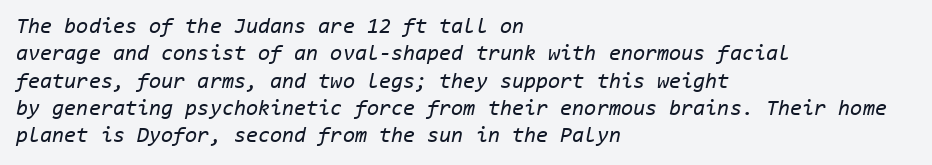
{"italic": "yes", "lean": "right", "slant_degrees": 11, "bold": "no", "underline": "no", "align": "left", "line_spacing_ratio": 1.24, "letter_spacing": "normal", "letter_spacing_em": 0.0, "glyph_px": 22}
